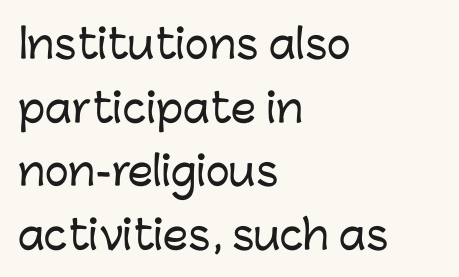
The letters advance in unequal steps, a hallmark of proportional type. There is no visible air inserted between adjacent glyphs. The passage is arranged the way most books set body copy — flush left. Italic? Not at all — the glyphs are vertical. The area under the type is left untouched.
